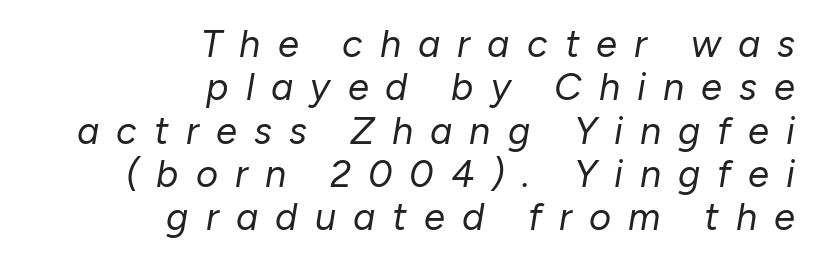
{"italic": "yes", "lean": "right", "slant_degrees": 10, "bold": "no", "weight": "regular", "width": "normal", "stroke_contrast": "low", "x_height": "medium", "monospaced": "no", "underline": "no", "align": "right", "line_spacing": "tight", "line_spacing_ratio": 1.14, "letter_spacing": "wide", "letter_spacing_em": 0.45, "glyph_px": 38}
